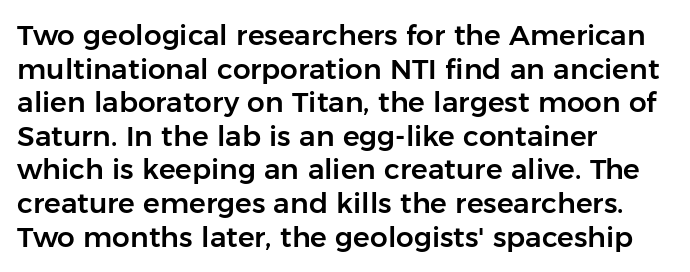
{"serif": "no", "italic": "no", "width": "normal", "stroke_contrast": "low", "x_height": "medium", "monospaced": "no", "underline": "no", "align": "left", "line_spacing_ratio": 1.2, "letter_spacing": "normal", "letter_spacing_em": 0.0, "glyph_px": 28}
